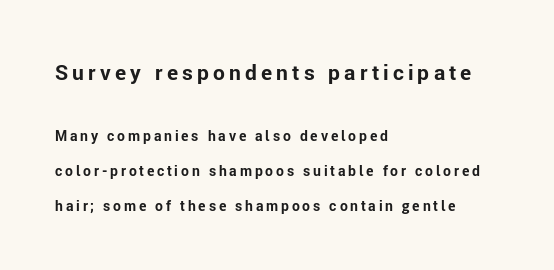
Leftover space on each line is placed entirely after the last word. This block would shrink considerably if given ordinary leading; it's expanded now. Substantial extra tracking has been applied to these lines. Every stem runs plumb, perpendicular to the baseline. Lines of text with bare space underneath. Which chunk is bigger? The first one — the top block dwarfs the bottom.
